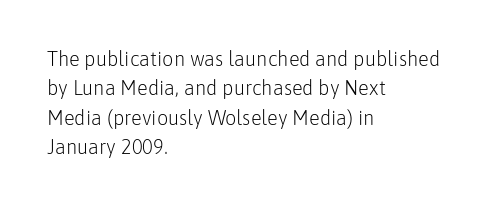
The image shows 20 px text type, upright; set left-aligned, normal line spacing (1.47x), normal letter spacing, not underlined.
